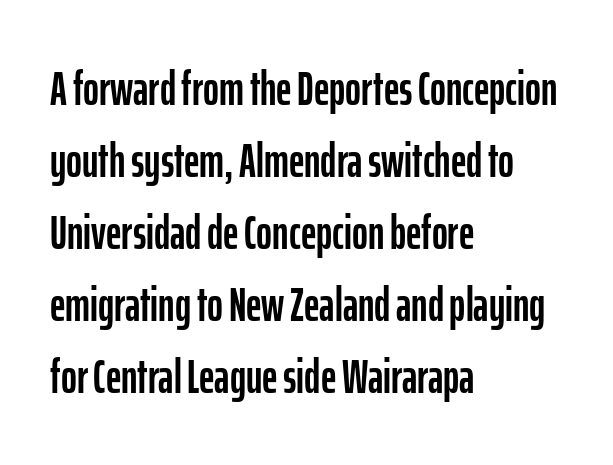
The image shows 48 px condensed sans-serif type, upright; set left-aligned, normal line spacing (1.5x), normal letter spacing, not underlined; low stroke contrast and a medium x-height.
